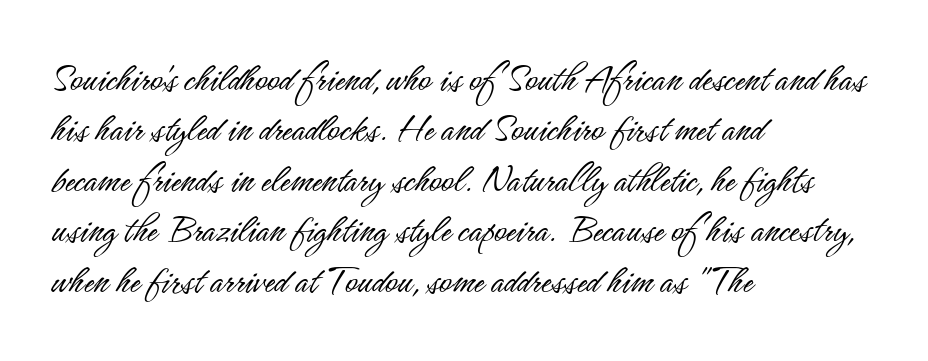
Each stroke keeps to a modest, everyday thickness or less. Looks like regular typesetting: each glyph gets only the width it needs. The typesetter chose a ragged-right arrangement here.
